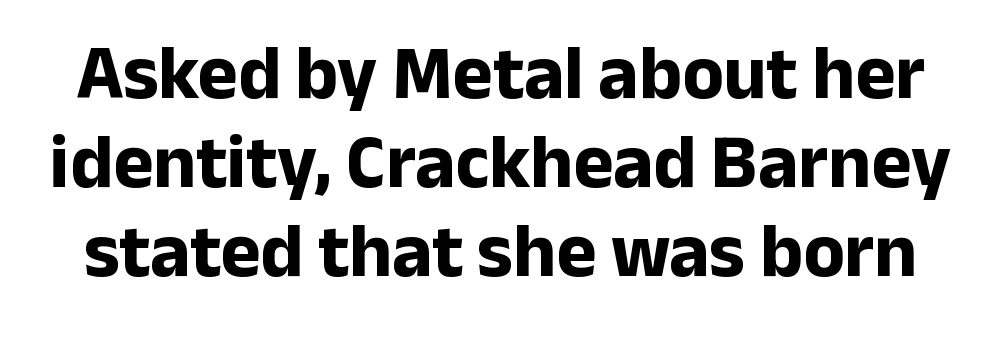
{"serif": "no", "italic": "no", "bold": "yes", "weight": "bold", "width": "normal", "stroke_contrast": "low", "x_height": "medium", "monospaced": "no", "underline": "no", "line_spacing_ratio": 1.17, "letter_spacing": "normal", "letter_spacing_em": 0.0, "glyph_px": 76}
